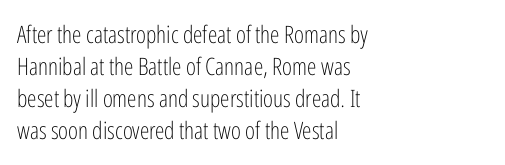
Q: Is the text bold? A: No.
Q: Is the text italic (slanted)? A: No, it is upright.
Q: Is the text underlined? A: No.
Q: How is the paragraph aligned? A: Left-aligned.
Q: Is the spacing between letters normal or unusually wide? A: Normal.
Q: Is the spacing between lines tight, normal or loose? A: Normal.
